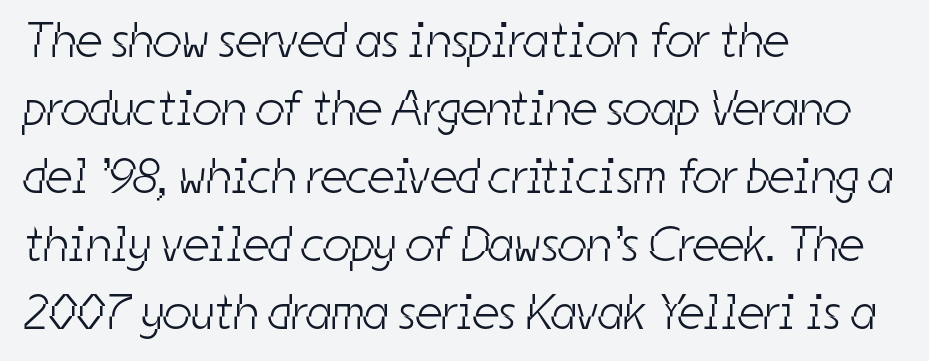
The font is comparable to plain body text, perhaps lighter. The face used here is proportionally spaced, like ordinary book or web type. Typeset ragged right — the left edge is the straight one. The vertical gap from one line to the next is medium. Descenders hang freely into open space.
